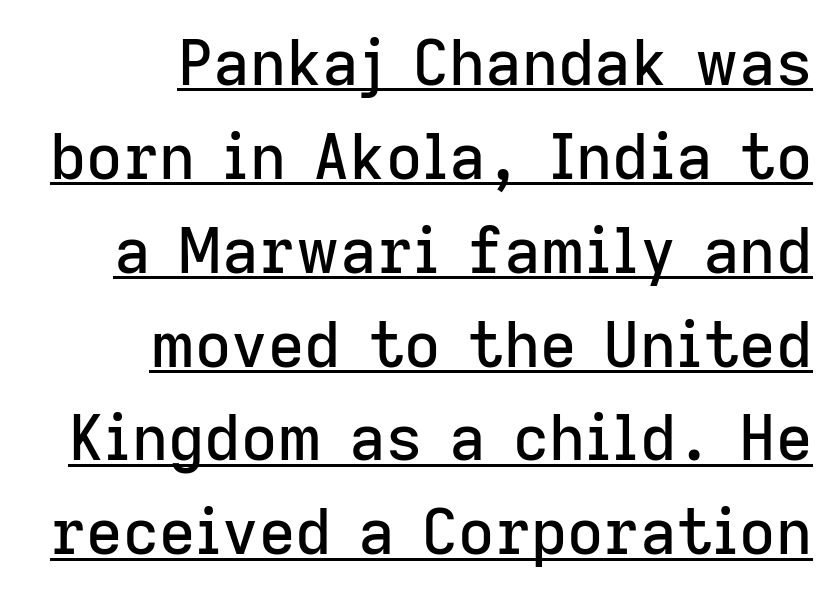
Q: Is the text italic (slanted)? A: No, it is upright.
Q: Is the typeface a serif or a sans-serif typeface? A: Sans-serif.
Q: Is the text underlined? A: Yes.
Q: How is the paragraph aligned? A: Right-aligned.
Q: Is the spacing between letters normal or unusually wide? A: Normal.
Q: Is the spacing between lines tight, normal or loose? A: Normal.
Q: Width (condensed, normal, or wide)? A: Normal.
Q: Stroke contrast? A: Low.
Q: x-height? A: Medium.
Q: Monospaced? A: No.
